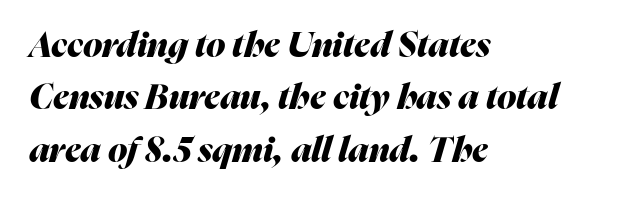
The image shows 35 px heavy type, italic (leaning right); set left-aligned, normal line spacing (1.5x), normal letter spacing, not underlined; medium stroke contrast and a medium x-height.
